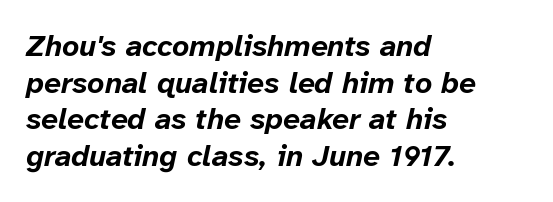
The image shows 30 px bold type, italic (leaning right); set left-aligned, line spacing 1.22x, normal letter spacing, not underlined; low stroke contrast and a medium x-height.
